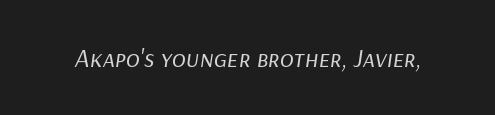
The image shows 26 px text type, italic (leaning right); set normal letter spacing, not underlined.
